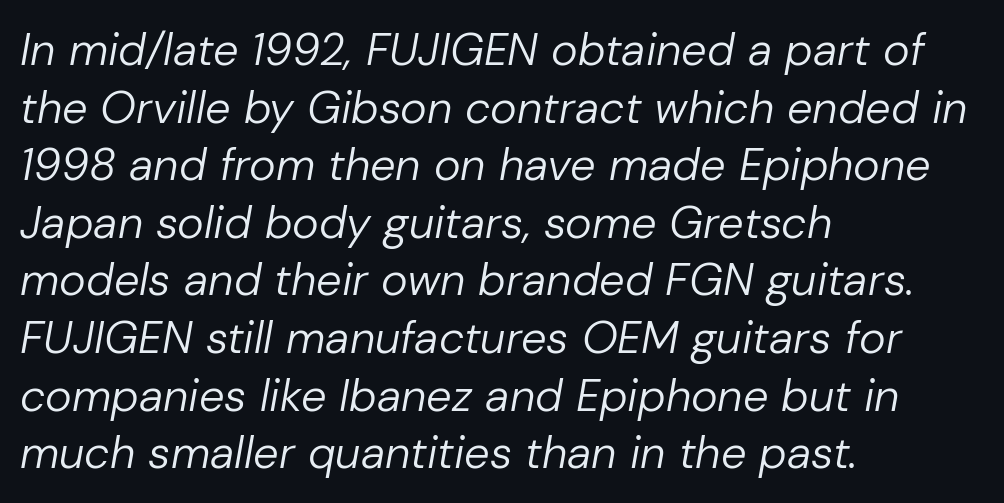
{"italic": "yes", "lean": "right", "slant_degrees": 10, "bold": "no", "weight": "regular", "width": "normal", "stroke_contrast": "low", "x_height": "medium", "monospaced": "no", "underline": "no", "align": "left", "line_spacing": "normal", "line_spacing_ratio": 1.28, "letter_spacing": "normal", "letter_spacing_em": 0.0, "glyph_px": 45}
